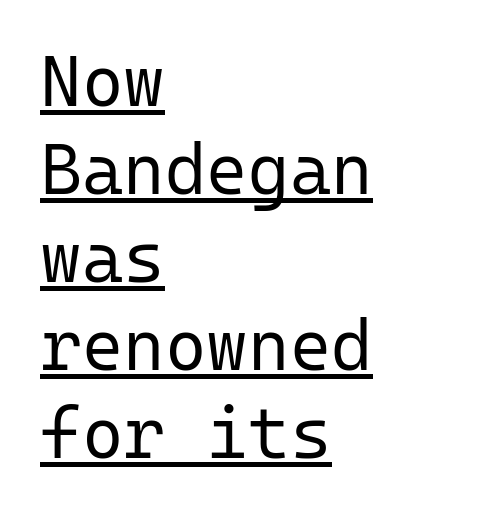
{"serif": "no", "italic": "no", "bold": "no", "weight": "regular", "width": "normal", "stroke_contrast": "low", "x_height": "medium", "monospaced": "yes", "underline": "yes", "align": "left", "line_spacing_ratio": 1.24, "letter_spacing": "normal", "letter_spacing_em": 0.0, "glyph_px": 71}
